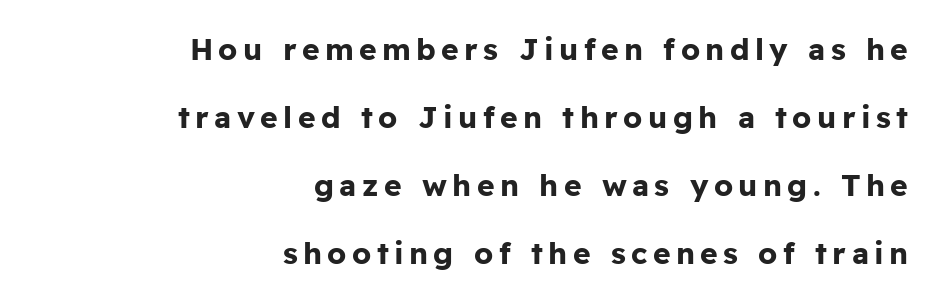
The image shows 30 px bold sans-serif type, upright; set right-aligned, loose line spacing (2.27x), not underlined; low stroke contrast and a medium x-height.
